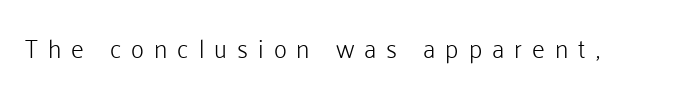
The image shows 25 px text type, upright; set unusually wide letter spacing (+0.4 em), not underlined.
